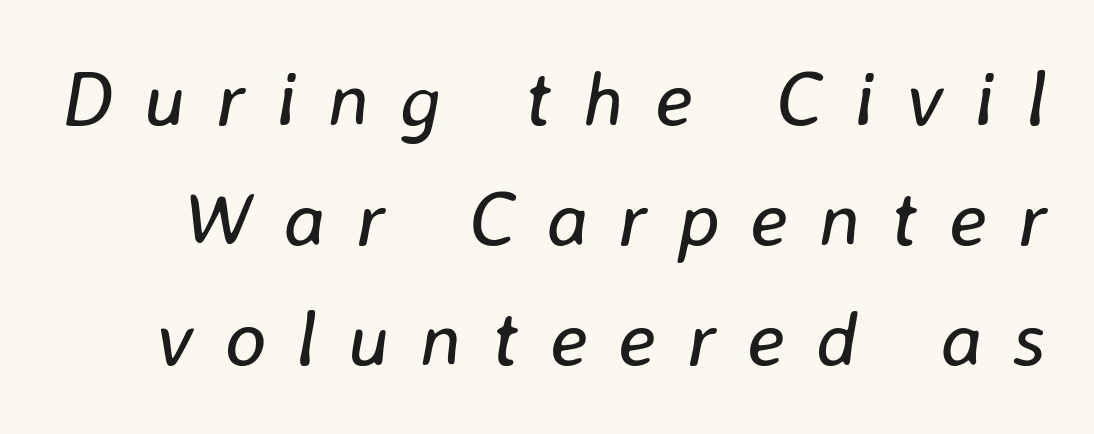
The image shows 78 px regular-weight type, italic (leaning right); set normal line spacing (1.54x), unusually wide letter spacing (+0.39 em), not underlined; low stroke contrast and a medium x-height.
